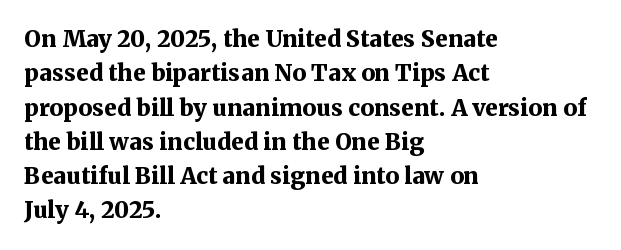
Q: Is the text bold? A: Yes.
Q: Is the text italic (slanted)? A: No, it is upright.
Q: Is the text underlined? A: No.
Q: How is the paragraph aligned? A: Left-aligned.
Q: Is the spacing between letters normal or unusually wide? A: Normal.
Q: Is the spacing between lines tight, normal or loose? A: Normal.
